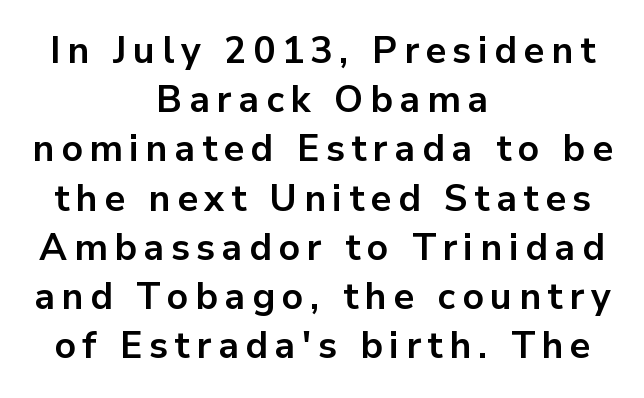
The image shows 37 px bold sans-serif type, upright; set centered, normal line spacing (1.33x), not underlined; low stroke contrast and a medium x-height.
